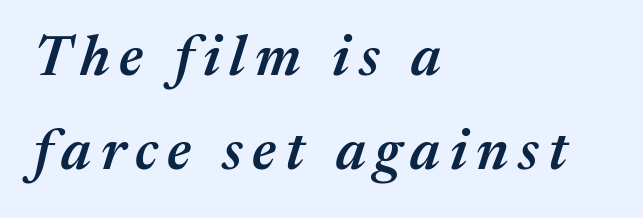
The image shows 56 px semibold type, italic (leaning right); set left-aligned, normal line spacing (1.68x), not underlined; medium stroke contrast and a medium x-height.
